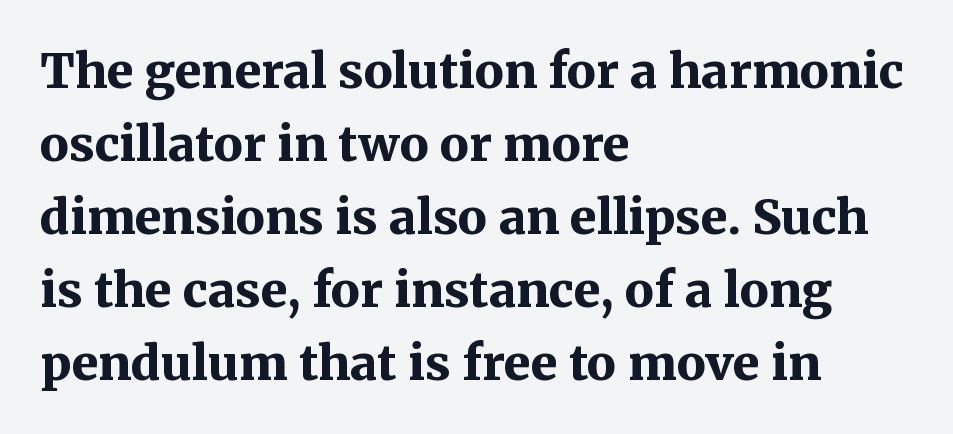
{"serif": "yes", "italic": "no", "bold": "yes", "weight": "bold", "width": "normal", "stroke_contrast": "medium", "x_height": "medium", "monospaced": "no", "underline": "no", "align": "left", "line_spacing": "normal", "line_spacing_ratio": 1.52, "letter_spacing": "normal", "letter_spacing_em": 0.0, "glyph_px": 48}
